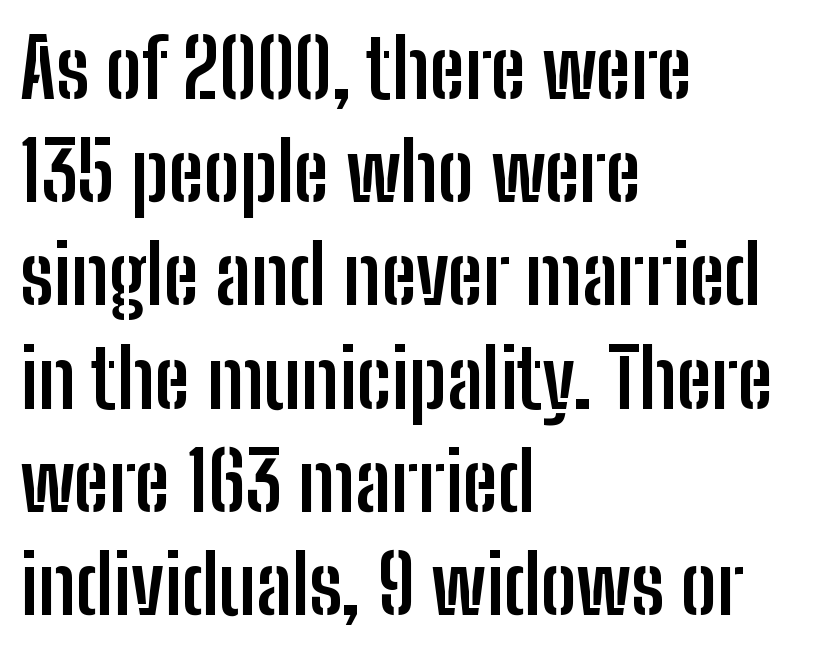
Beneath every word, the page is bare. If you drew a line through each stem, it would be perfectly vertical. Spacing between characters is what you'd get straight out of the box. Each letter keeps its own natural width here, so spacing adapts to shape. The glyphs in this specimen are sans serif.
